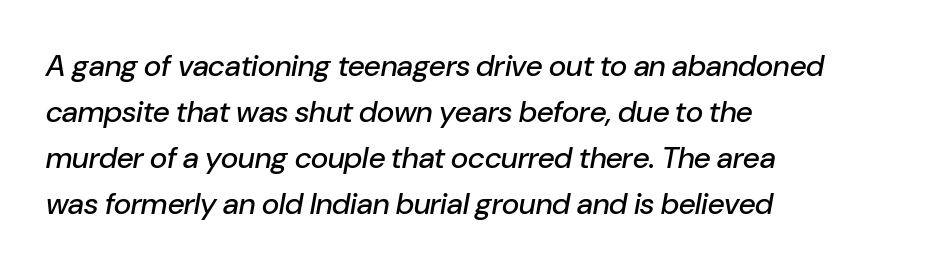
Q: Is the text italic (slanted)? A: Yes, it leans right by about 10 degrees.
Q: Is the text underlined? A: No.
Q: How is the paragraph aligned? A: Left-aligned.
Q: Is the spacing between letters normal or unusually wide? A: Normal.
Q: Is the spacing between lines tight, normal or loose? A: Normal.
Q: Width (condensed, normal, or wide)? A: Normal.
Q: Stroke contrast? A: Low.
Q: x-height? A: Medium.
Q: Monospaced? A: No.
